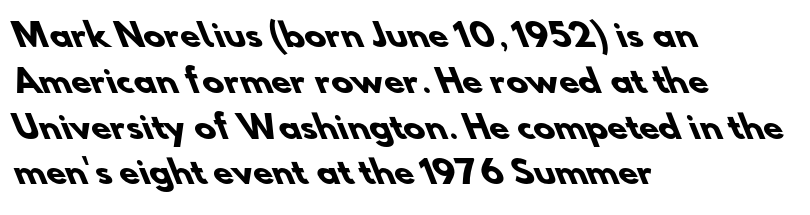
The image shows 32 px heavy sans-serif type; set left-aligned, normal line spacing (1.43x), normal letter spacing, not underlined; low stroke contrast and a small x-height.
